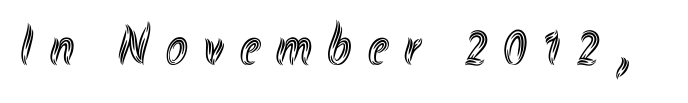
The image shows 58 px condensed type; set unusually wide letter spacing (+0.28 em), not underlined; a small x-height.
